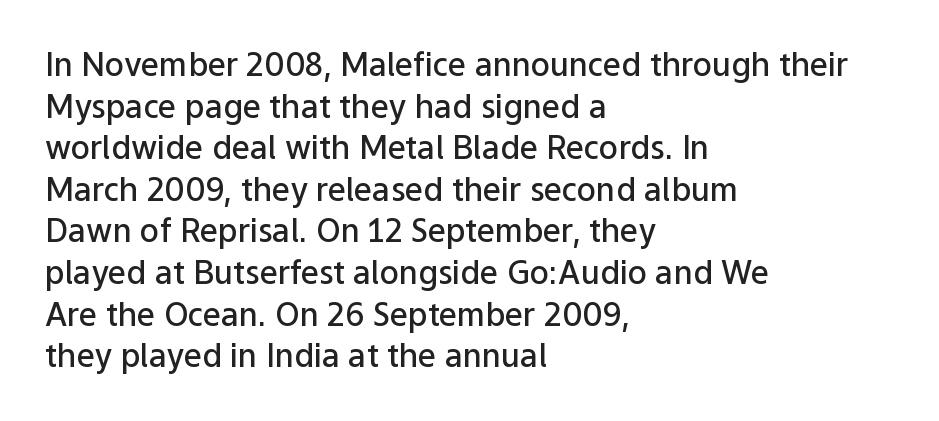
Each letter keeps its own natural width here, so spacing adapts to shape. The block of text has a typical density, with ordinary space between rows. Inter-character spacing is left at the font's built-in metrics. Emphasis by weight is partial: semibold. You can tell from the bare stems that sans-serif type was used. Is there any slant? The stems are plumb.
